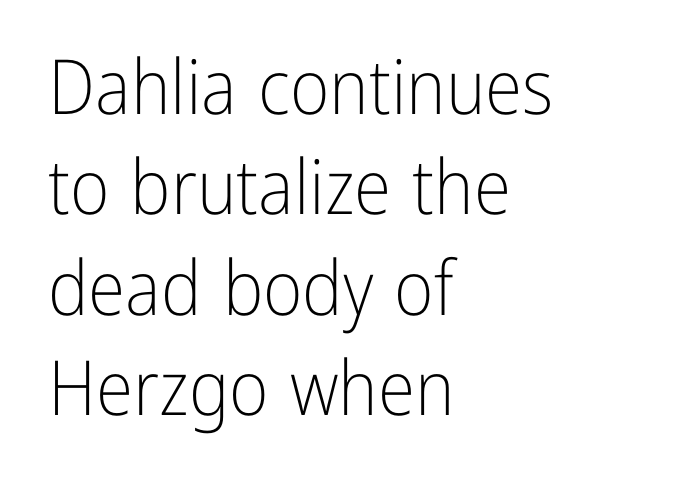
The image shows 76 px light, condensed sans-serif type, upright; set left-aligned, normal line spacing (1.32x), normal letter spacing, not underlined; low stroke contrast and a medium x-height.
